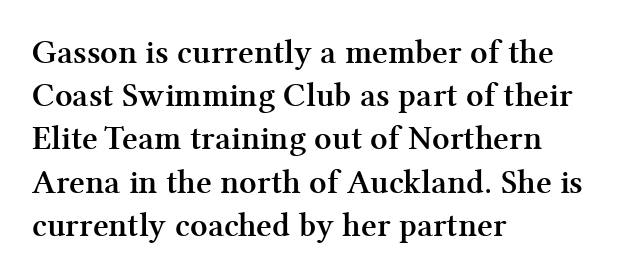
{"serif": "yes", "italic": "no", "bold": "yes", "weight": "semibold", "width": "normal", "stroke_contrast": "medium", "x_height": "medium", "monospaced": "no", "underline": "no", "align": "left", "line_spacing": "normal", "line_spacing_ratio": 1.27, "letter_spacing": "normal", "letter_spacing_em": 0.0, "glyph_px": 34}
